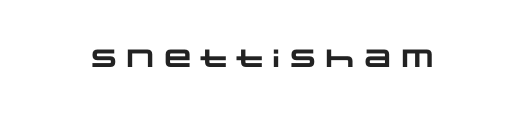
The image shows 25 px bold type; set normal letter spacing, not underlined.
